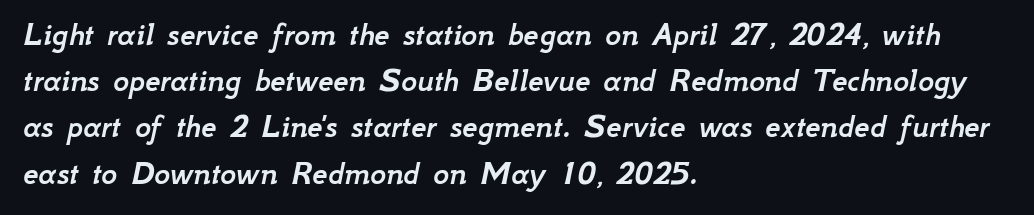
{"italic": "yes", "lean": "right", "slant_degrees": 12, "width": "normal", "stroke_contrast": "low", "x_height": "small", "monospaced": "no", "underline": "no", "align": "left", "line_spacing": "normal", "line_spacing_ratio": 1.36, "letter_spacing": "normal", "letter_spacing_em": 0.0, "glyph_px": 34}
